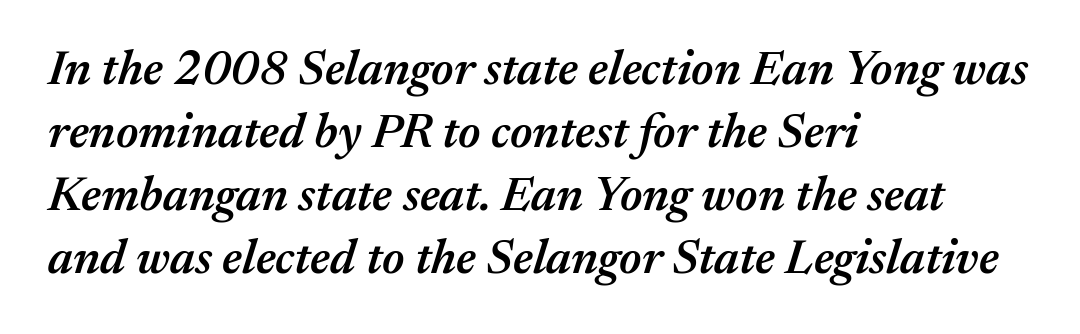
Q: Is the text bold? A: Semi-bold.
Q: Is the text italic (slanted)? A: Yes, it leans right by about 17 degrees.
Q: Is the text underlined? A: No.
Q: How is the paragraph aligned? A: Left-aligned.
Q: Is the spacing between letters normal or unusually wide? A: Normal.
Q: Is the spacing between lines tight, normal or loose? A: Normal.
Q: Width (condensed, normal, or wide)? A: Normal.
Q: Stroke contrast? A: Medium.
Q: x-height? A: Medium.
Q: Monospaced? A: No.
